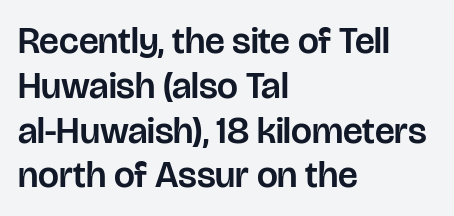
Just letters on the line, the space beneath them empty. A sans-serif font was chosen for this passage. Italic: no, the glyphs are upright roman. Is the block centered? No — it sits flush against the left margin.
